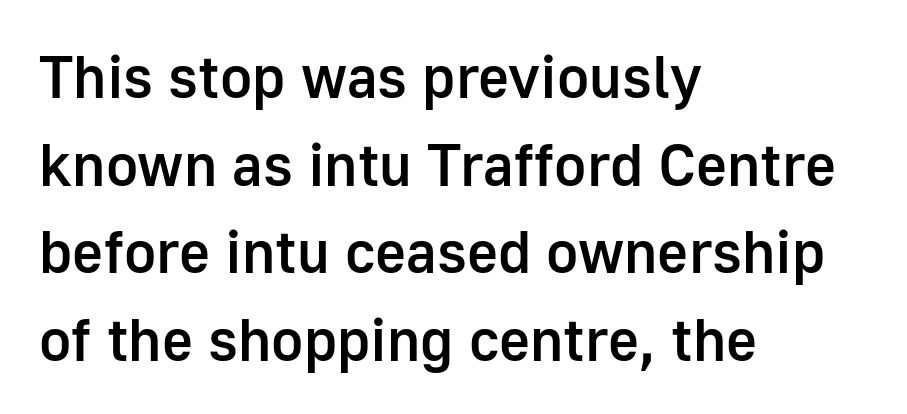
Unlike italic type, these characters show no tilt at all. Examine the stroke ends and you'll find no serifs. Honestly, there is no underline to notice here at all. The compositor pushed each line to the left boundary. The type is set solid horizontally, with unmodified tracking. Note the varied advance widths — an 'i' is clearly narrower than an 'm'.
